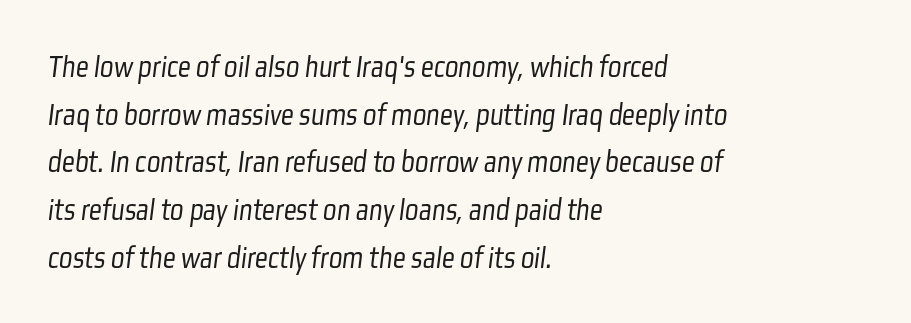
The image shows 32 px light, condensed sans-serif type; set left-aligned, normal line spacing (1.49x), normal letter spacing, not underlined; low stroke contrast and a medium x-height.
